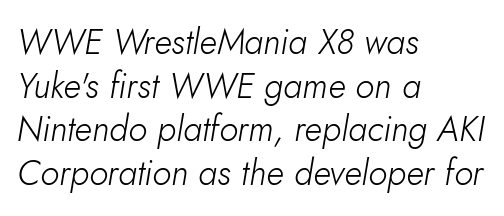
The compositor pushed each line to the left boundary. The passage shown is not underscored anywhere. Compared with ordinary roman type, these characters are visibly tilted. You could not count columns in this text — the font is proportionally spaced. In terms of letterspacing, this is plain default setting.
